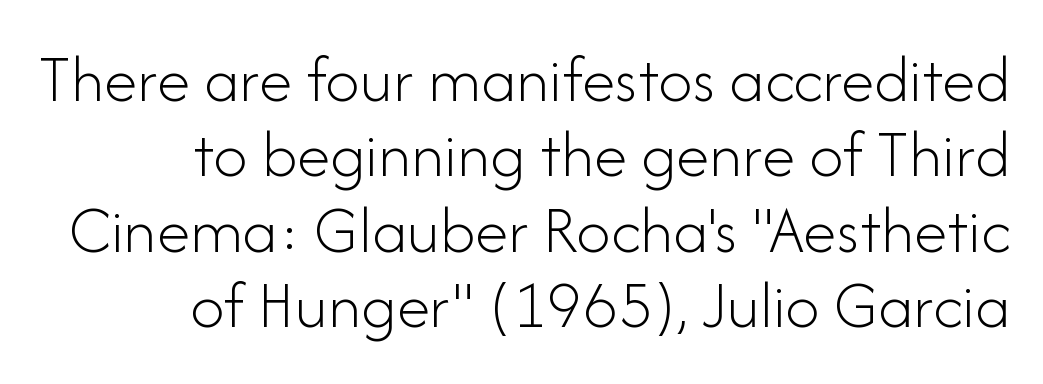
{"serif": "no", "italic": "no", "bold": "no", "weight": "light", "width": "normal", "stroke_contrast": "low", "x_height": "small", "monospaced": "no", "underline": "no", "align": "right", "line_spacing": "tight", "line_spacing_ratio": 1.11, "letter_spacing": "normal", "letter_spacing_em": 0.0, "glyph_px": 68}
